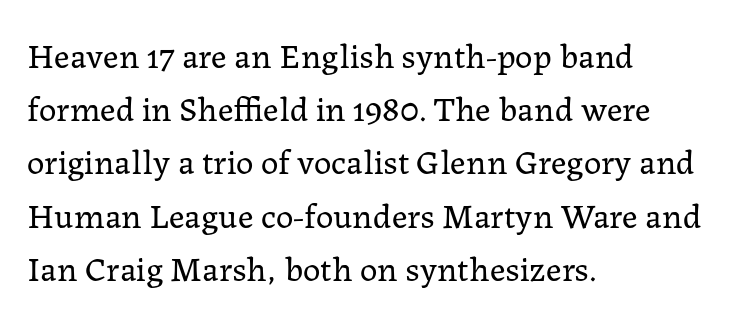
The image shows 35 px regular-weight serif type, upright; set left-aligned, normal line spacing (1.52x), normal letter spacing, not underlined; low stroke contrast and a medium x-height.
